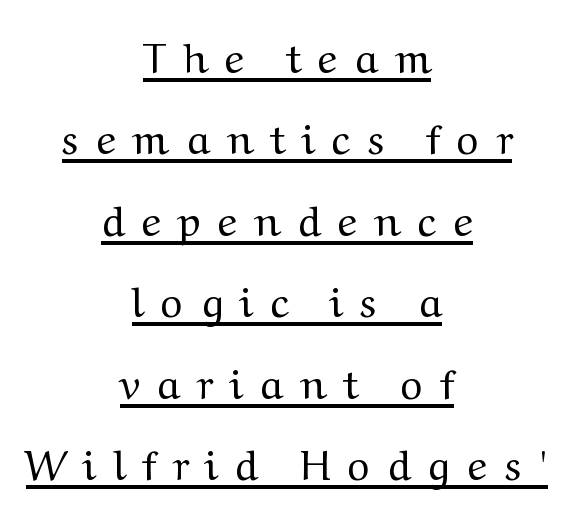
The image shows 42 px regular-weight serif type, upright; set centered, loose line spacing (1.94x), unusually wide letter spacing (+0.44 em), underlined; medium stroke contrast and a medium x-height.
